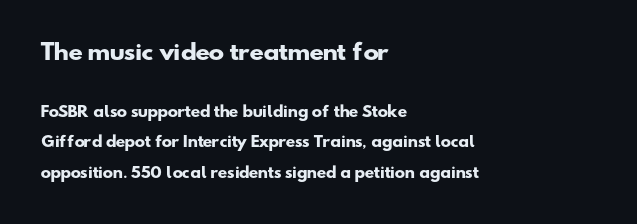
You'd pick this weight for a headline — it's a proper bold. Default kerning and tracking; the words read as compact shapes. Reading down the column, the eye jumps a long way to each next line. Descender tails drop into unmarked territory. Horizontal alignment here is leftward, the default for most running prose.
